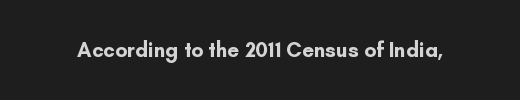
The letterforms sit shoulder to shoulder at normal distance. These lines were composed using upright roman letters. Check the space under the baseline: it is left empty. The sample has been set heavy, in full bold.
